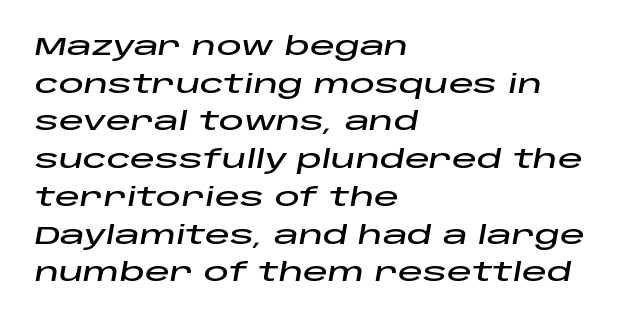
Short and long lines alike share a common starting point at left. Slanted lettering throughout. Summary of vertical rhythm: regular, with standard interline spacing. The letters sit at their default tracking, neither squeezed nor spread. A bare baseline throughout the passage.
